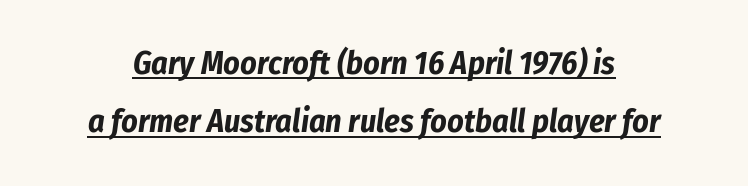
Plenty of ink on the page — the face is bold. Observe the lean: these are italic letterforms. The glyphs are accompanied by a horizontal stroke just below them. How are the letters spaced? Ordinarily, with no added tracking.
